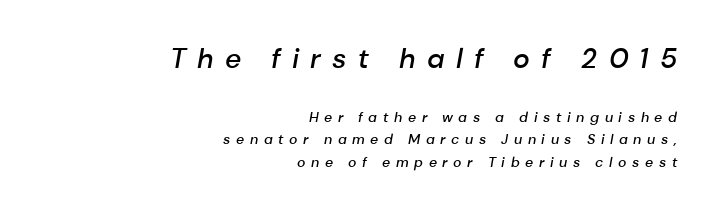
This sample uses expanded letter spacing, leaving extra air between glyphs. Its strokes are somewhat broadened, the hallmark of semibold type. Quick note: interline space is typical. The foot of each line stays bare and open. The whole block is typeset with a tilt. Leftover space on each line is placed entirely before the opening word.
